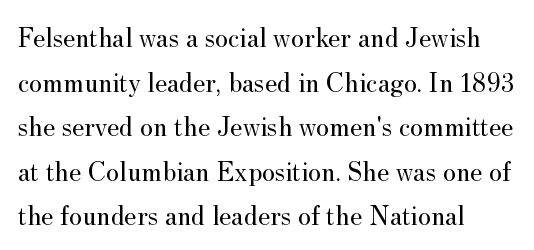
Glance below the letters and you will spot only blank space. Stroke thickness stays within the range of a standard reading face or lighter. All the whitespace from short lines collects on the right. Check where the strokes stop: tiny serifs finish them off. The line-height multiplier appears to be the usual default. This is roman type, the default non-slanted kind.
